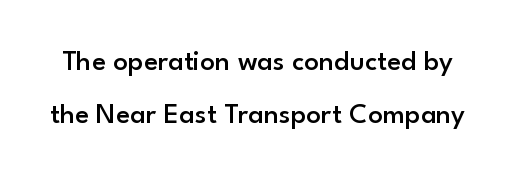
The image shows 29 px semibold sans-serif type, upright; set line spacing 1.83x, normal letter spacing, not underlined; low stroke contrast and a small x-height.
